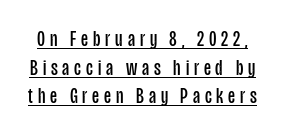
The image shows 22 px text type, upright; set normal line spacing (1.3x), unusually wide letter spacing (+0.22 em), underlined.
